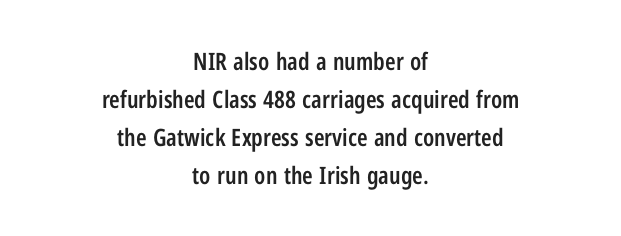
Beneath every word, the page is bare. In terms of posture, this sample is upright. Stems and bowls a touch heavier than normal — semibold. Short note: letters normally spaced. The rendering positions every line midway between the sides.
